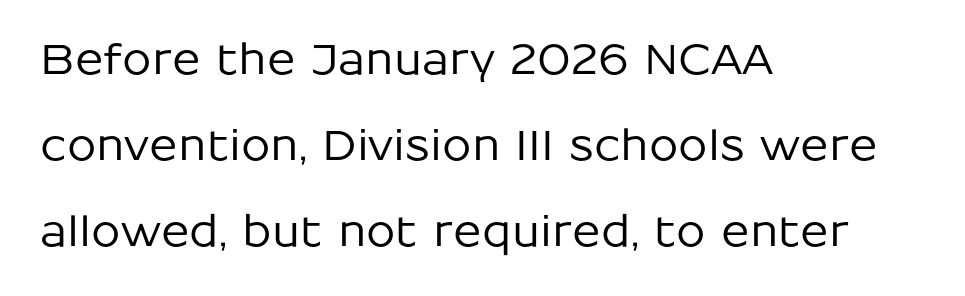
Q: Is the text italic (slanted)? A: No, it is upright.
Q: Is the typeface a serif or a sans-serif typeface? A: Sans-serif.
Q: Is the text underlined? A: No.
Q: How is the paragraph aligned? A: Left-aligned.
Q: Is the spacing between letters normal or unusually wide? A: Normal.
Q: Is the spacing between lines tight, normal or loose? A: Loose.
Q: Width (condensed, normal, or wide)? A: Normal.
Q: Stroke contrast? A: Low.
Q: x-height? A: Medium.
Q: Monospaced? A: No.
